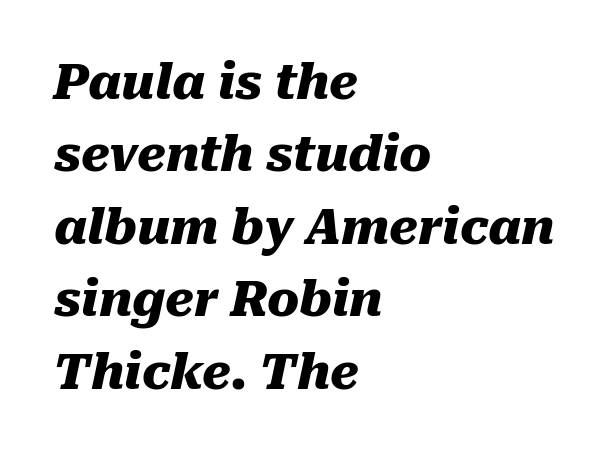
The image shows 48 px heavy type, italic (leaning right); set left-aligned, normal line spacing (1.51x), normal letter spacing, not underlined; medium stroke contrast and a medium x-height.
